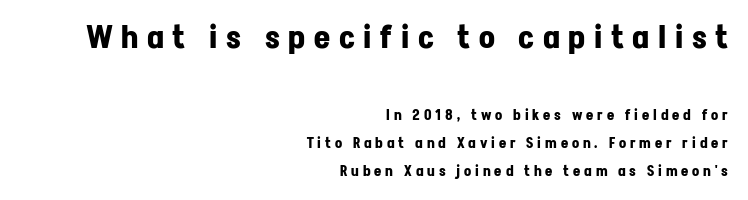
{"serif": "no", "italic": "no", "bold": "yes", "weight": "bold", "width": "normal", "stroke_contrast": "low", "x_height": "medium", "monospaced": "no", "underline": "no", "align": "right", "line_spacing": "loose", "line_spacing_ratio": 2.01, "letter_spacing": "wide", "letter_spacing_em": 0.28, "larger_block": "first", "size_ratio": 2.21, "glyph_px": 31}
